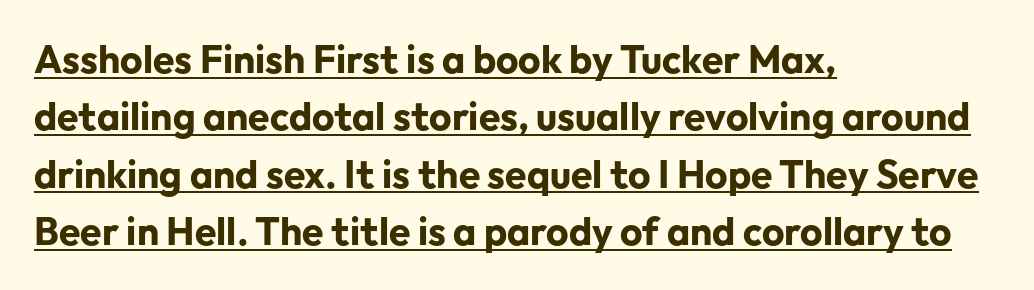
The image shows 39 px bold sans-serif type, upright; set left-aligned, normal line spacing (1.47x), normal letter spacing, underlined; low stroke contrast and a medium x-height.
